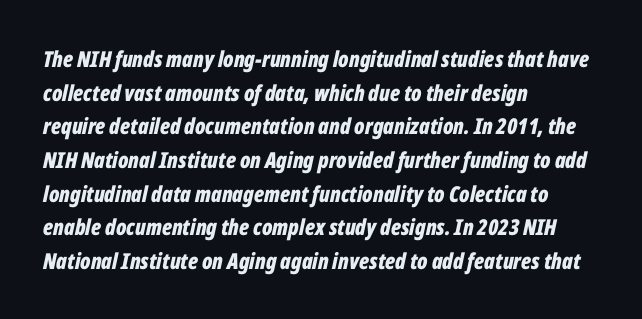
{"italic": "yes", "lean": "right", "slant_degrees": 12, "bold": "yes", "underline": "no", "align": "left", "line_spacing": "normal", "line_spacing_ratio": 1.53, "letter_spacing": "normal", "letter_spacing_em": 0.0, "glyph_px": 22}
